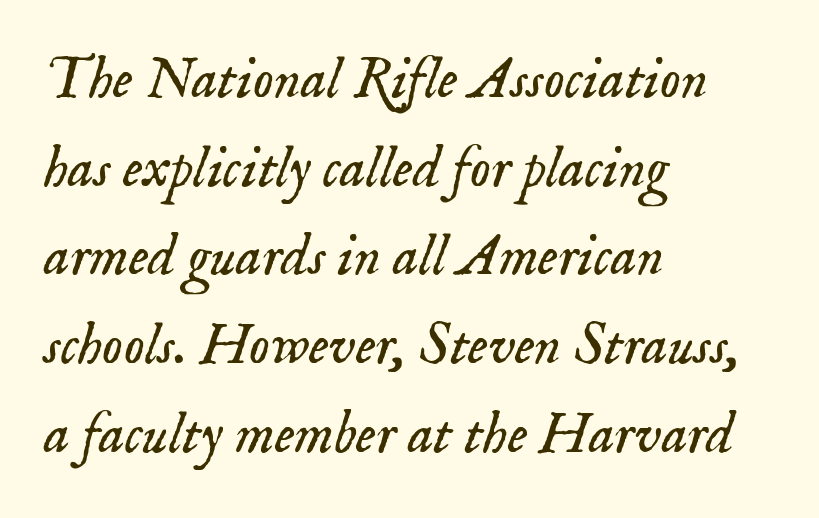
The image shows 58 px light serif type, italic (leaning right); set left-aligned, normal line spacing (1.53x), normal letter spacing, not underlined; low stroke contrast and a small x-height.
